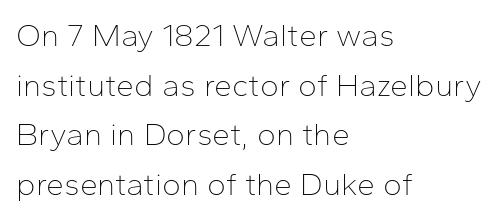
Q: Is the text bold? A: No.
Q: Is the text italic (slanted)? A: No, it is upright.
Q: Is the typeface a serif or a sans-serif typeface? A: Sans-serif.
Q: Is the text underlined? A: No.
Q: How is the paragraph aligned? A: Left-aligned.
Q: Is the spacing between letters normal or unusually wide? A: Normal.
Q: Is the spacing between lines tight, normal or loose? A: Normal.
Q: Width (condensed, normal, or wide)? A: Normal.
Q: Stroke contrast? A: Low.
Q: x-height? A: Medium.
Q: Monospaced? A: No.
